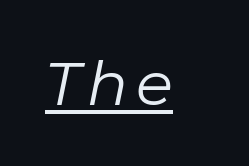
Q: Is the text bold? A: No.
Q: Is the text italic (slanted)? A: Yes, it leans right by about 11 degrees.
Q: Is the text underlined? A: Yes.
Q: Width (condensed, normal, or wide)? A: Normal.
Q: Stroke contrast? A: Low.
Q: x-height? A: Medium.
Q: Monospaced? A: No.
